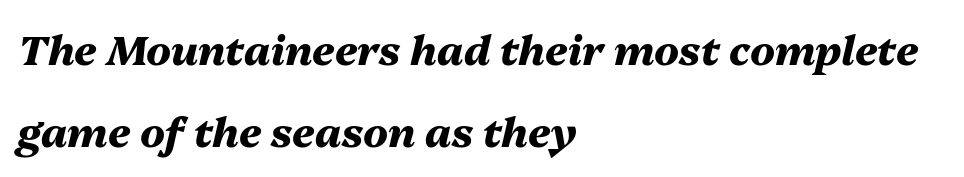
The image shows 41 px heavy type, italic (leaning right); set left-aligned, loose line spacing (2.01x), normal letter spacing, not underlined; medium stroke contrast and a medium x-height.
